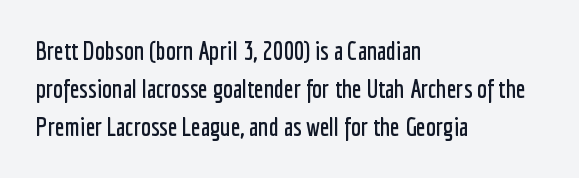
Descenders hang freely into open space. Teacher's note: observe the even left margin — that is flush-left alignment. The vertical gap from one line to the next is medium. If you drew a line through each stem, it would be perfectly vertical. The letters sit at their default tracking, neither squeezed nor spread.
